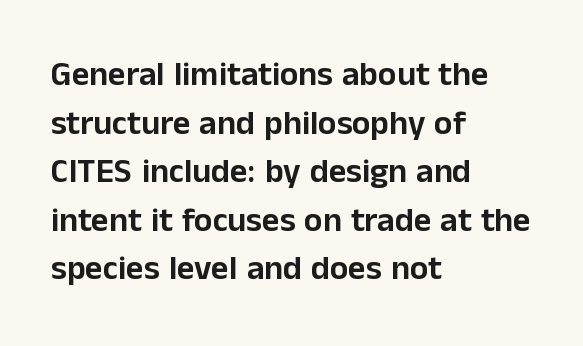
The image shows 34 px sans-serif type, upright; set left-aligned, normal line spacing (1.43x), normal letter spacing, not underlined; low stroke contrast and a medium x-height.
